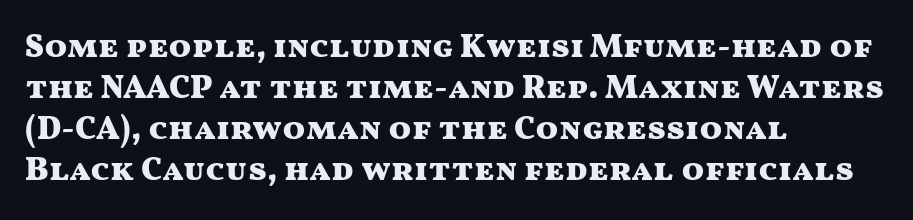
{"serif": "no", "italic": "no", "bold": "yes", "weight": "heavy", "width": "wide", "stroke_contrast": "medium", "x_height": "medium", "monospaced": "no", "underline": "no", "align": "left", "line_spacing_ratio": 1.24, "letter_spacing": "normal", "letter_spacing_em": 0.0, "glyph_px": 33}
